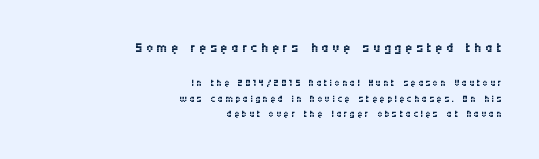
Q: Is the text bold? A: No.
Q: Is the text italic (slanted)? A: No, it is upright.
Q: Is the text underlined? A: No.
Q: How is the paragraph aligned? A: Right-aligned.
Q: Is the spacing between lines tight, normal or loose? A: Tight.
Q: Which block of text is set in a larger size, the first (top) or the second (bottom)? A: The first (top) one.
